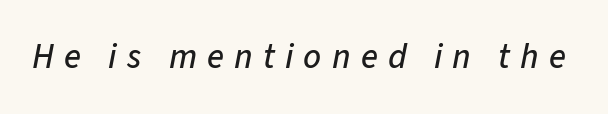
The image shows 35 px text type, italic (leaning right); set unusually wide letter spacing (+0.29 em), not underlined; low stroke contrast and a medium x-height.
